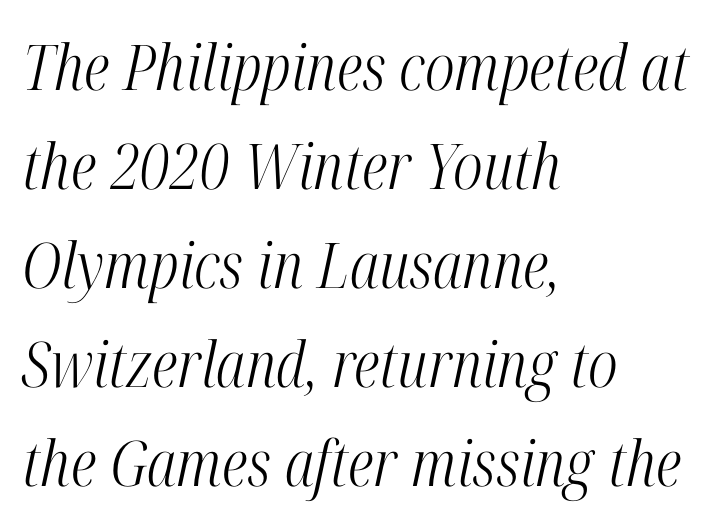
Q: Is the text bold? A: No.
Q: Is the text italic (slanted)? A: Yes, it leans right by about 12 degrees.
Q: Is the typeface a serif or a sans-serif typeface? A: Serif.
Q: Is the text underlined? A: No.
Q: How is the paragraph aligned? A: Left-aligned.
Q: Is the spacing between letters normal or unusually wide? A: Normal.
Q: Is the spacing between lines tight, normal or loose? A: Normal.
Q: Width (condensed, normal, or wide)? A: Condensed.
Q: Stroke contrast? A: High.
Q: x-height? A: Medium.
Q: Monospaced? A: No.
